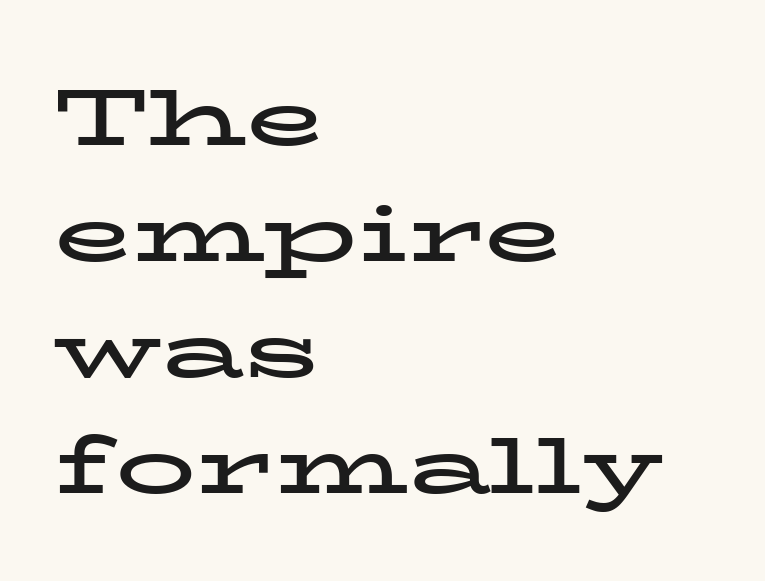
What stands out about the letter spacing? Nothing — it is the standard amount. The paragraph has a hard left edge and a soft right edge. The specimen reads as upright at a glance. The face used here is seriffed, in the tradition of book romans.
